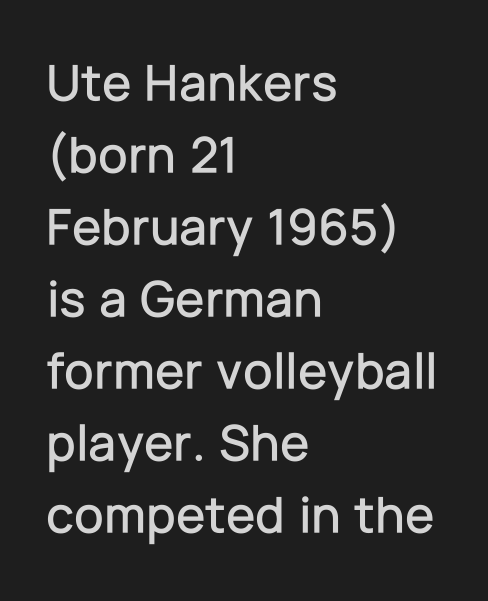
{"serif": "no", "italic": "no", "width": "normal", "stroke_contrast": "low", "x_height": "medium", "monospaced": "no", "underline": "no", "align": "left", "line_spacing": "normal", "line_spacing_ratio": 1.36, "letter_spacing": "normal", "letter_spacing_em": 0.0, "glyph_px": 53}
